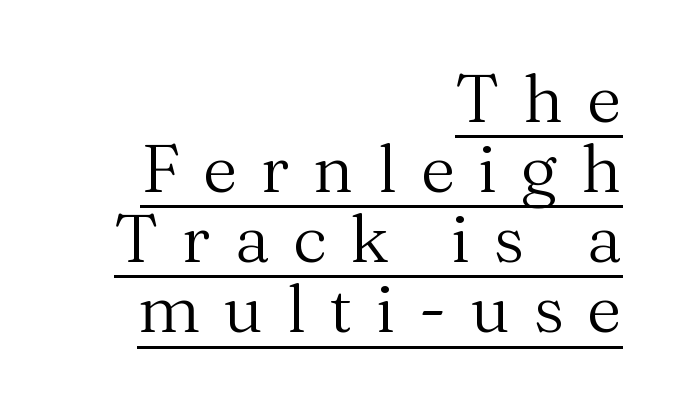
{"serif": "yes", "italic": "no", "bold": "no", "weight": "regular", "width": "normal", "stroke_contrast": "medium", "x_height": "medium", "monospaced": "no", "underline": "yes", "align": "right", "line_spacing": "tight", "line_spacing_ratio": 1.03, "letter_spacing": "wide", "letter_spacing_em": 0.34, "glyph_px": 68}
